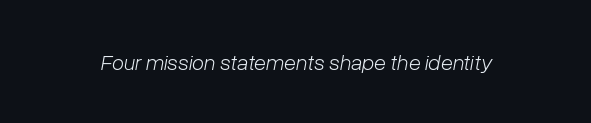
{"italic": "yes", "lean": "right", "slant_degrees": 10, "bold": "no", "underline": "no", "letter_spacing": "normal", "letter_spacing_em": 0.0, "glyph_px": 22}
